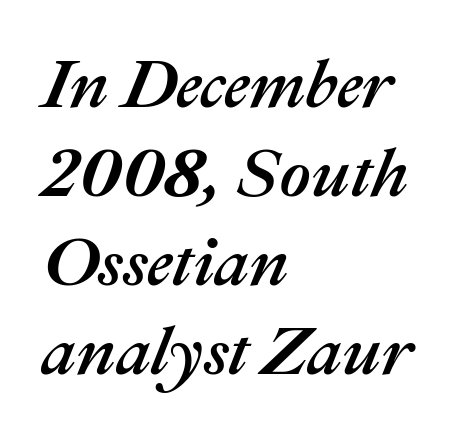
Note the varied advance widths — an 'i' is clearly narrower than an 'm'. Regular leading. The face used here is rendered with its standard letterfit. The letters are slanted; this is an italic face. Visually the block forms a straight wall on the left and a jagged coastline on the right. Underlining? Definitely not there.
